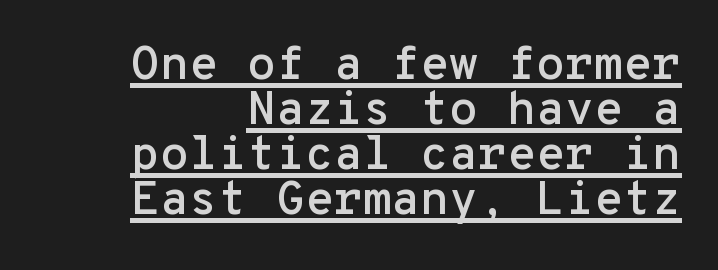
{"serif": "no", "italic": "no", "width": "normal", "stroke_contrast": "low", "x_height": "medium", "monospaced": "yes", "underline": "yes", "line_spacing": "tight", "line_spacing_ratio": 0.96, "letter_spacing": "normal", "letter_spacing_em": 0.0, "glyph_px": 47}
